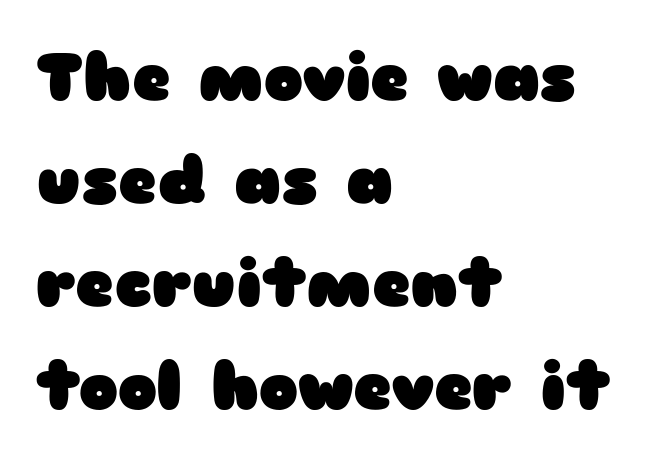
{"serif": "no", "italic": "no", "bold": "yes", "weight": "heavy", "width": "wide", "stroke_contrast": "low", "x_height": "medium", "monospaced": "no", "underline": "no", "align": "left", "line_spacing": "normal", "line_spacing_ratio": 1.56, "letter_spacing": "normal", "letter_spacing_em": 0.0, "glyph_px": 66}
